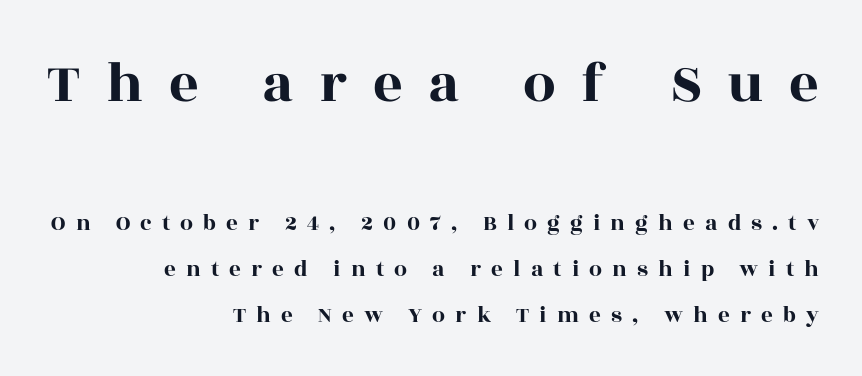
{"serif": "yes", "italic": "no", "width": "wide", "x_height": "large", "monospaced": "no", "underline": "no", "align": "right", "line_spacing": "loose", "line_spacing_ratio": 2.02, "letter_spacing": "wide", "letter_spacing_em": 0.44, "larger_block": "first", "size_ratio": 2.52, "glyph_px": 58}
